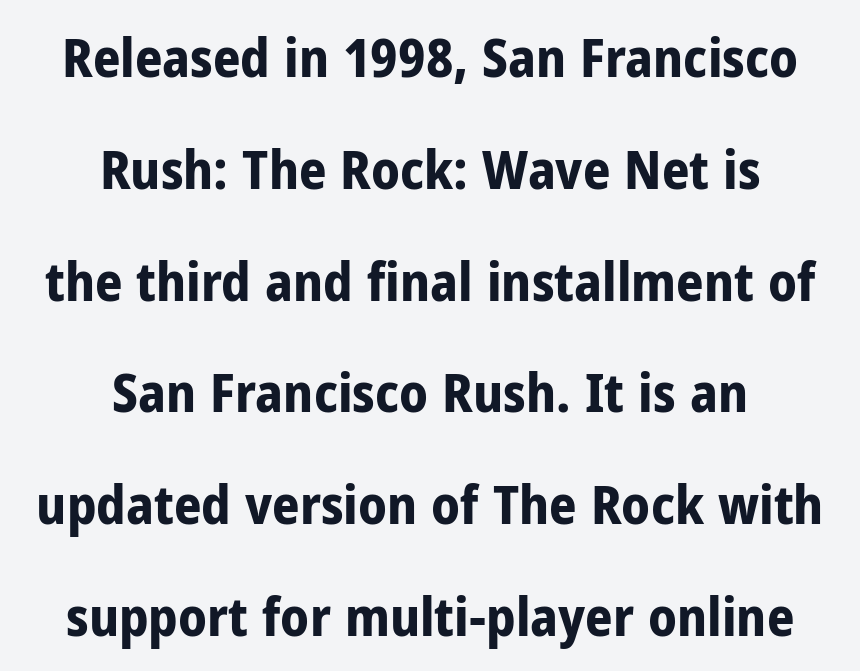
The typography opts for an upright posture over an oblique one. Has an underline been added? It has not. Look at the bottom of the vertical strokes: they stop flat, with no serifs. The letters advance in unequal steps, a hallmark of proportional type. Students, note that the glyphs here touch the page at normal intervals.
